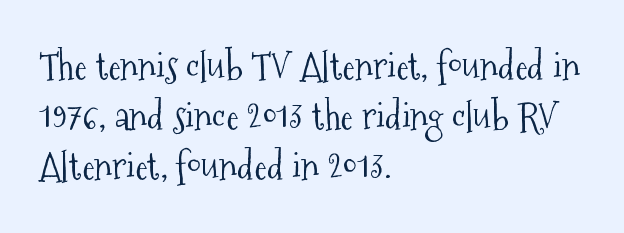
The typeface chosen for these lines features serifs. The font is comparable to plain body text, perhaps lighter. Line starts are locked; line ends wander. Honestly, the row spacing looks completely unremarkable. The passage shown is typed in a proportional face where columns would drift. In terms of letterspacing, this is plain default setting.
